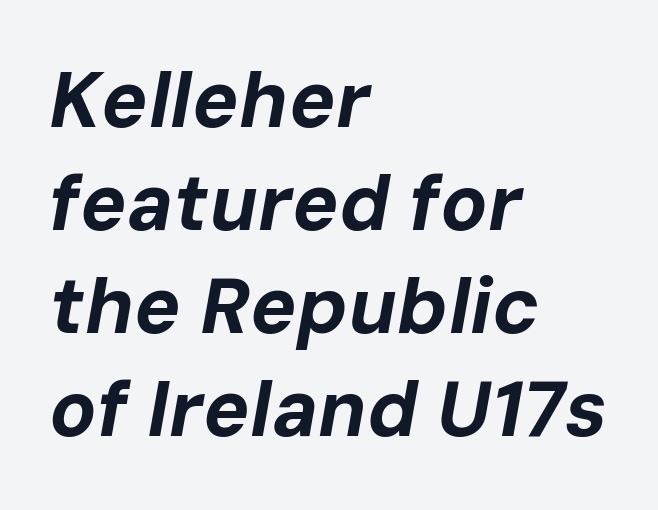
The image shows 78 px bold type, italic (leaning right); set left-aligned, normal line spacing (1.32x), normal letter spacing, not underlined; low stroke contrast and a medium x-height.
